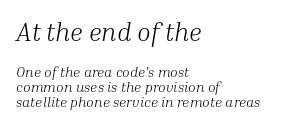
Q: Is the text bold? A: No.
Q: Is the text italic (slanted)? A: Yes, it leans right by about 10 degrees.
Q: Is the text underlined? A: No.
Q: How is the paragraph aligned? A: Left-aligned.
Q: Is the spacing between letters normal or unusually wide? A: Normal.
Q: Is the spacing between lines tight, normal or loose? A: Tight.
Q: Which block of text is set in a larger size, the first (top) or the second (bottom)? A: The first (top) one.
